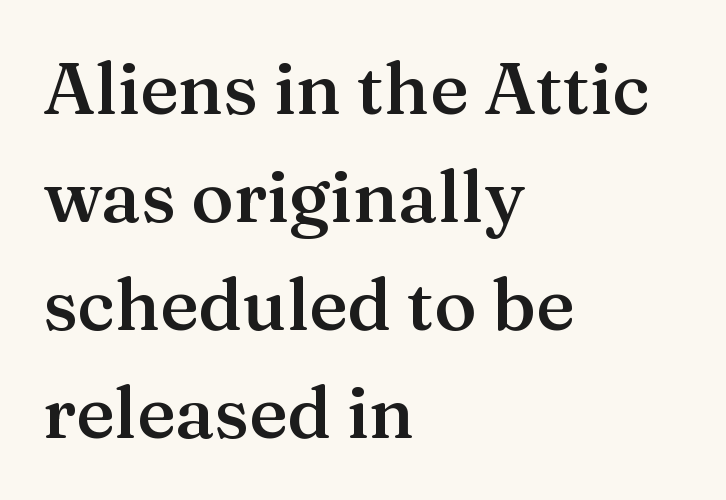
A student would call this left alignment; a typographer would say flush left, rag right. Only glyphs here, with clear space below each row. The passage shown is typed in a proportional face where columns would drift. Every letter is mildly thick-stroked: semibold rather than bold.
